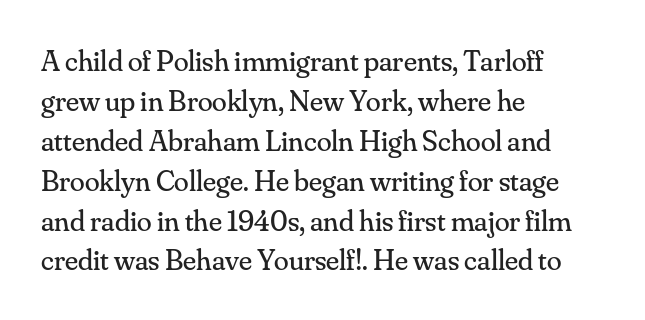
{"serif": "yes", "italic": "no", "bold": "no", "weight": "regular", "width": "normal", "stroke_contrast": "medium", "x_height": "small", "monospaced": "no", "underline": "no", "align": "left", "line_spacing": "normal", "line_spacing_ratio": 1.33, "letter_spacing": "normal", "letter_spacing_em": 0.0, "glyph_px": 30}
